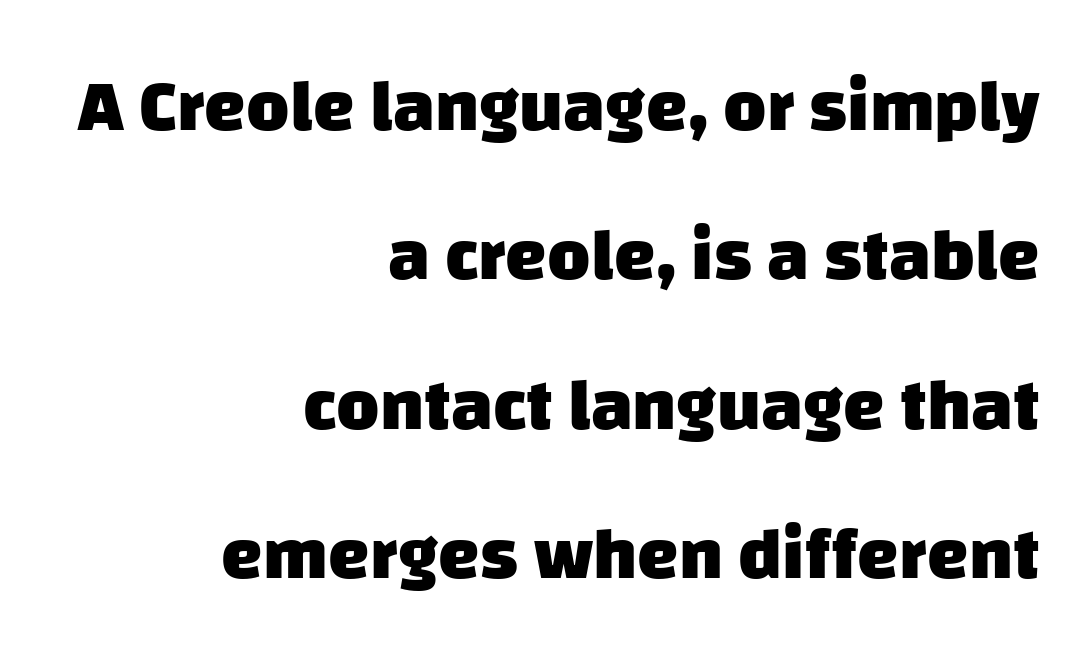
Here the glyphs are tracked normally, forming tight word shapes. The specimen omits any rule beneath the text block's lines. Casual observation: everything's shoved over to the right. The characters display no serif detailing; their extremities are plain. Character widths vary here, with narrow letters taking less room than wide ones.
